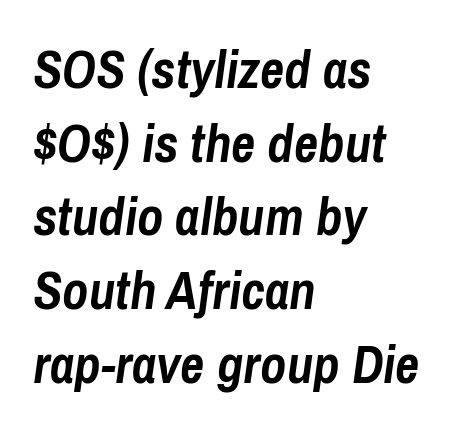
Q: Is the text bold? A: Yes.
Q: Is the text italic (slanted)? A: Yes, it leans right by about 8 degrees.
Q: Is the text underlined? A: No.
Q: How is the paragraph aligned? A: Left-aligned.
Q: Is the spacing between letters normal or unusually wide? A: Normal.
Q: Is the spacing between lines tight, normal or loose? A: Normal.
Q: Width (condensed, normal, or wide)? A: Condensed.
Q: Stroke contrast? A: Low.
Q: x-height? A: Medium.
Q: Monospaced? A: No.
